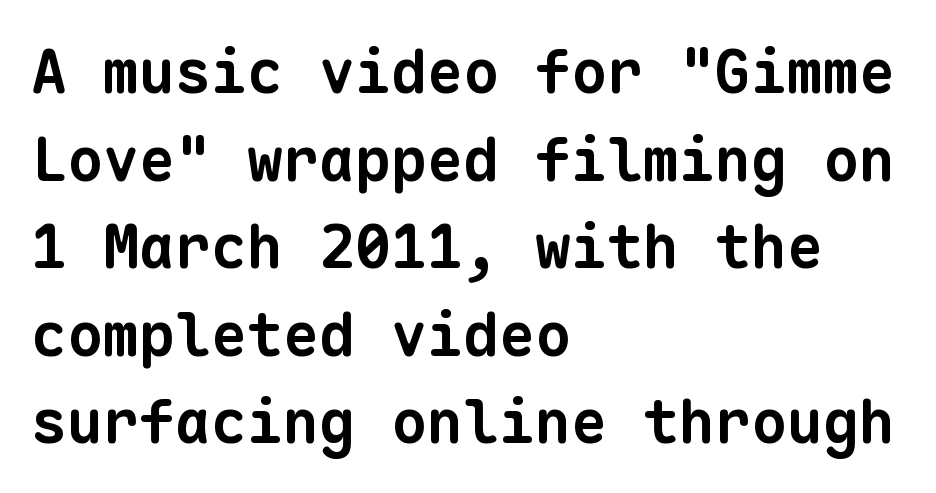
{"serif": "no", "bold": "yes", "weight": "bold", "width": "normal", "stroke_contrast": "low", "x_height": "medium", "monospaced": "yes", "underline": "no", "align": "left", "line_spacing": "normal", "line_spacing_ratio": 1.46, "letter_spacing": "normal", "letter_spacing_em": 0.0, "glyph_px": 60}
